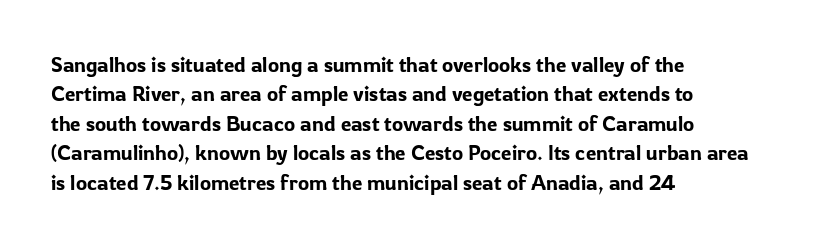
The image shows 21 px text type, upright; set left-aligned, normal line spacing (1.4x), normal letter spacing, not underlined.
